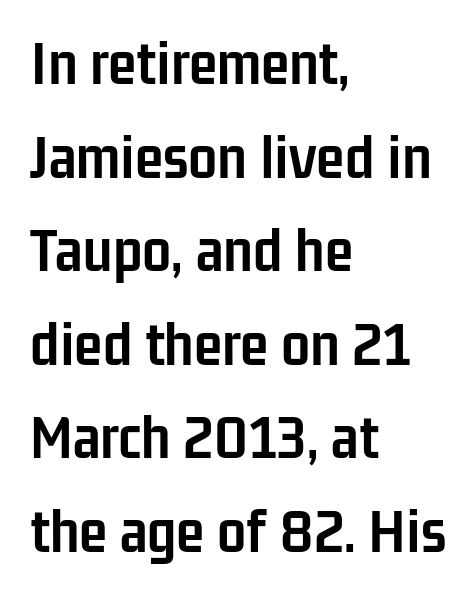
As a designer I'd log this as weight 700, bold. Serif or sans? Sans — the stroke terminals are bare. Compared with typical body copy, the letter spacing here is the same. The lettering holds an erect, upright posture throughout. Horizontal alignment here is leftward, the default for most running prose. Baseline-to-baseline distance is the conventional proportion of letter height.
